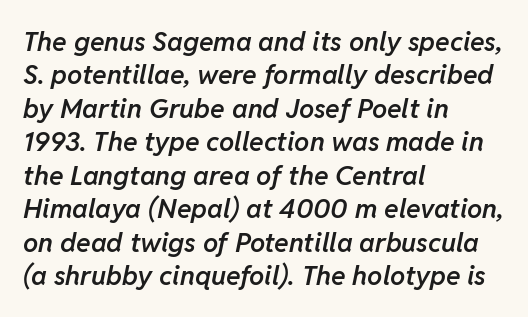
Q: Is the text bold? A: Semi-bold.
Q: Is the text italic (slanted)? A: Yes, it leans right by about 11 degrees.
Q: Is the text underlined? A: No.
Q: How is the paragraph aligned? A: Left-aligned.
Q: Is the spacing between letters normal or unusually wide? A: Normal.
